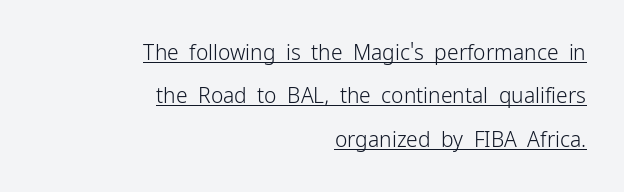
{"italic": "no", "bold": "no", "underline": "yes", "align": "right", "line_spacing": "loose", "line_spacing_ratio": 2.07, "letter_spacing": "normal", "letter_spacing_em": 0.0, "glyph_px": 21}
